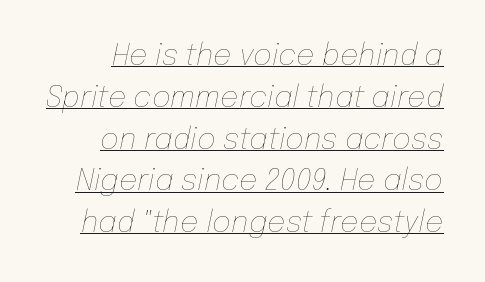
Q: Is the text bold? A: No.
Q: Is the text italic (slanted)? A: Yes, it leans right by about 12 degrees.
Q: Is the text underlined? A: Yes.
Q: Is the spacing between letters normal or unusually wide? A: Normal.
Q: Is the spacing between lines tight, normal or loose? A: Normal.
Q: Width (condensed, normal, or wide)? A: Normal.
Q: Stroke contrast? A: Low.
Q: x-height? A: Medium.
Q: Monospaced? A: No.
